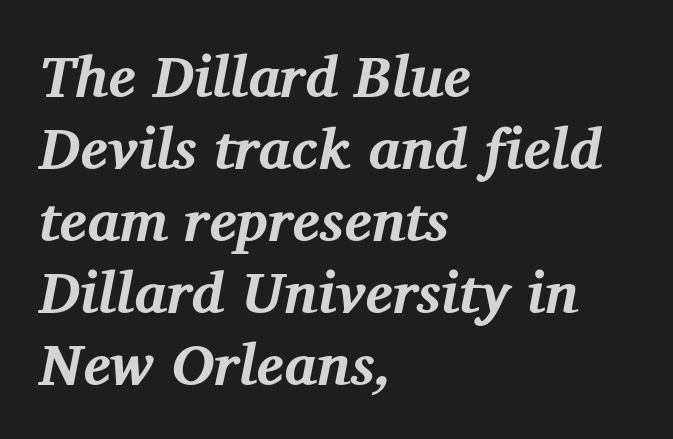
The image shows 58 px bold serif type, italic (leaning right); set left-aligned, line spacing 1.24x, normal letter spacing, not underlined; medium stroke contrast and a medium x-height.
